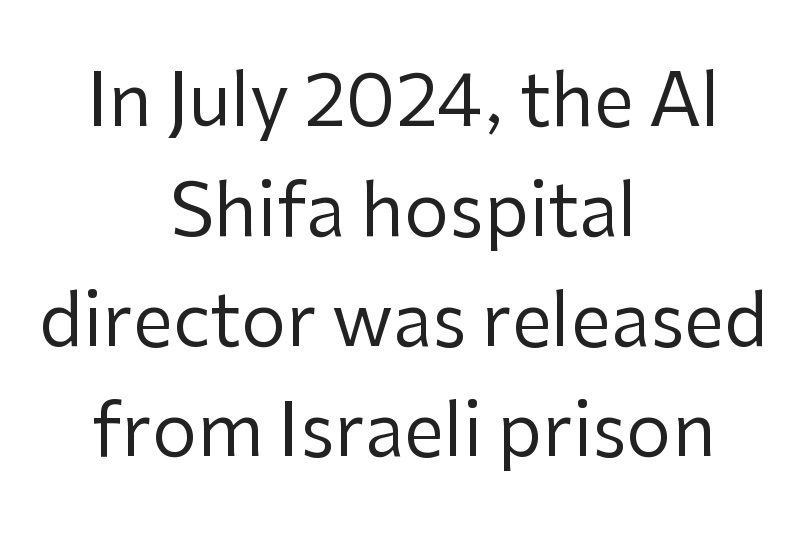
{"serif": "no", "italic": "no", "bold": "no", "weight": "regular", "width": "normal", "stroke_contrast": "low", "x_height": "medium", "monospaced": "no", "underline": "no", "align": "center", "line_spacing": "normal", "line_spacing_ratio": 1.53, "letter_spacing": "normal", "letter_spacing_em": 0.0, "glyph_px": 72}
